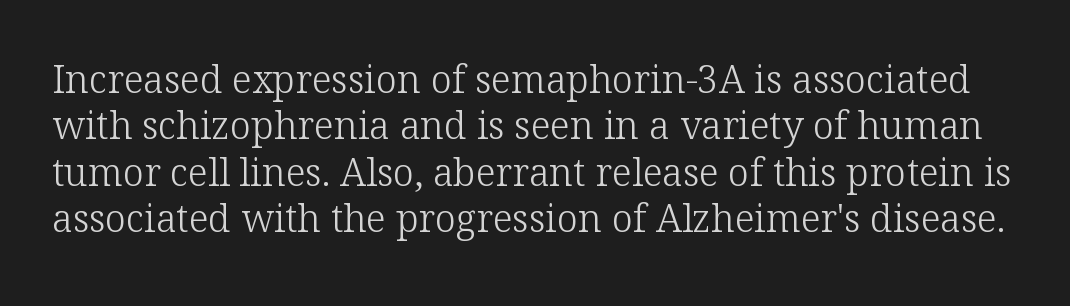
{"serif": "yes", "italic": "no", "bold": "no", "weight": "light", "width": "normal", "stroke_contrast": "low", "x_height": "medium", "monospaced": "no", "underline": "no", "line_spacing_ratio": 1.22, "letter_spacing": "normal", "letter_spacing_em": 0.0, "glyph_px": 38}
